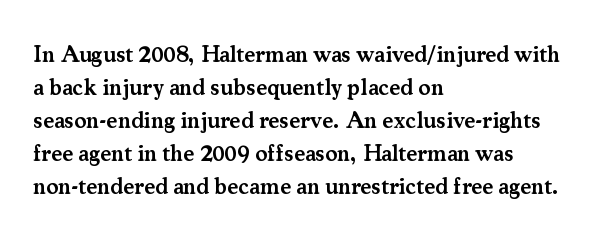
The image shows 23 px text type, upright; set left-aligned, normal line spacing (1.44x), normal letter spacing, not underlined.
